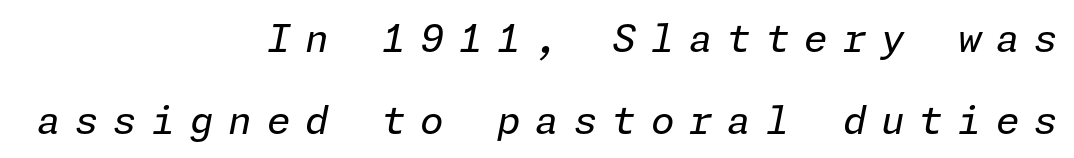
Q: Is the text bold? A: No.
Q: Is the text italic (slanted)? A: Yes, it leans right by about 11 degrees.
Q: Is the text underlined? A: No.
Q: How is the paragraph aligned? A: Right-aligned.
Q: Is the spacing between letters normal or unusually wide? A: Unusually wide.
Q: Is the spacing between lines tight, normal or loose? A: Loose.
Q: Width (condensed, normal, or wide)? A: Normal.
Q: Stroke contrast? A: Low.
Q: x-height? A: Medium.
